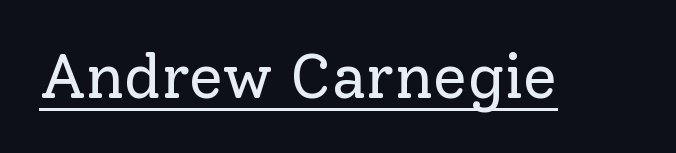
Q: Is the text bold? A: No.
Q: Is the text italic (slanted)? A: No, it is upright.
Q: Is the typeface a serif or a sans-serif typeface? A: Serif.
Q: Is the text underlined? A: Yes.
Q: Is the spacing between letters normal or unusually wide? A: Normal.
Q: Width (condensed, normal, or wide)? A: Normal.
Q: Stroke contrast? A: Low.
Q: x-height? A: Medium.
Q: Monospaced? A: No.
